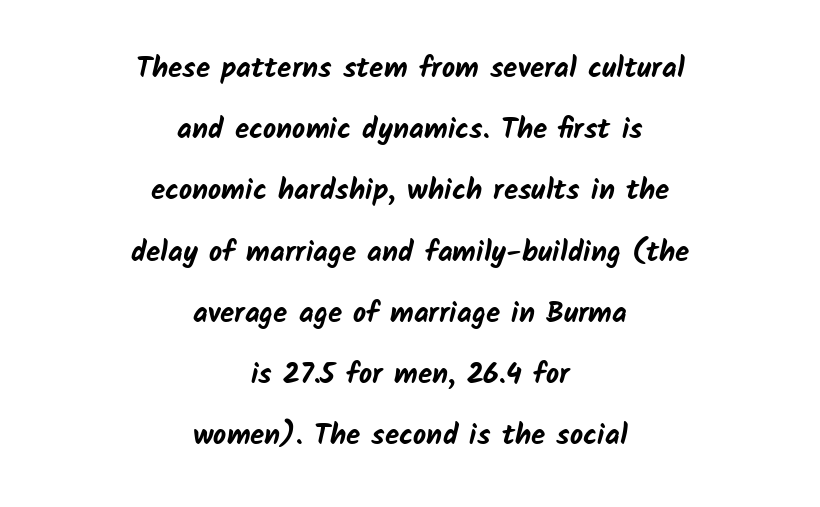
{"serif": "no", "bold": "yes", "weight": "bold", "width": "normal", "stroke_contrast": "low", "x_height": "medium", "monospaced": "no", "underline": "no", "align": "center", "line_spacing": "loose", "line_spacing_ratio": 2.11, "letter_spacing": "normal", "letter_spacing_em": 0.0, "glyph_px": 29}
